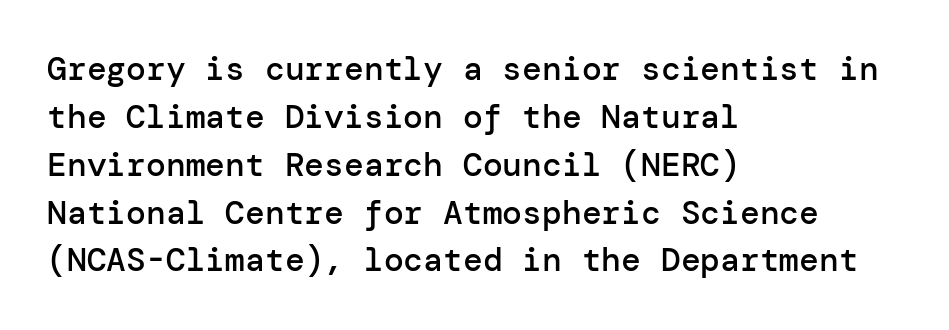
Q: Is the text bold? A: Semi-bold.
Q: Is the text italic (slanted)? A: No, it is upright.
Q: Is the typeface a serif or a sans-serif typeface? A: Sans-serif.
Q: Is the text underlined? A: No.
Q: How is the paragraph aligned? A: Left-aligned.
Q: Is the spacing between letters normal or unusually wide? A: Normal.
Q: Is the spacing between lines tight, normal or loose? A: Normal.
Q: Width (condensed, normal, or wide)? A: Normal.
Q: Stroke contrast? A: Low.
Q: x-height? A: Medium.
